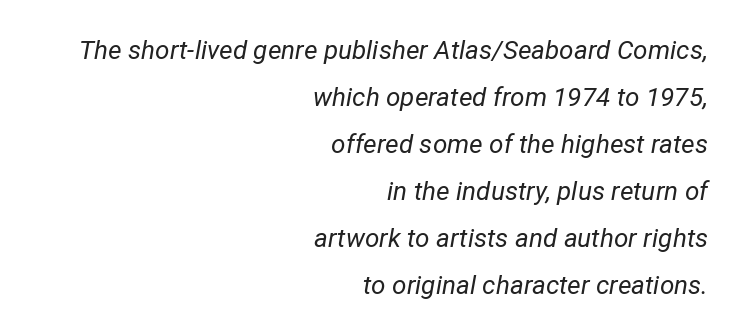
The image shows 26 px text type, italic (leaning right); set right-aligned, line spacing 1.81x, normal letter spacing, not underlined.
